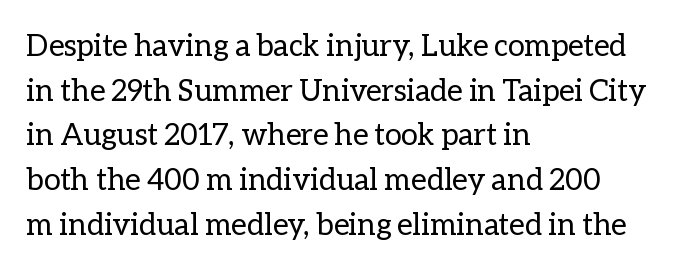
{"italic": "no", "bold": "no", "weight": "regular", "width": "normal", "stroke_contrast": "low", "x_height": "medium", "monospaced": "no", "underline": "no", "align": "left", "line_spacing": "normal", "line_spacing_ratio": 1.49, "letter_spacing": "normal", "letter_spacing_em": 0.0, "glyph_px": 30}
